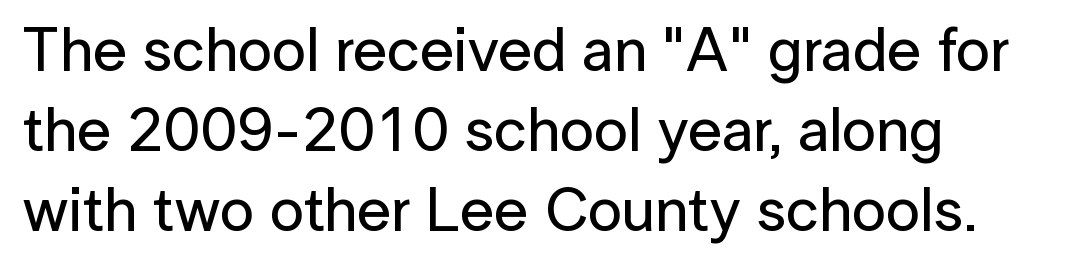
{"serif": "no", "italic": "no", "width": "normal", "stroke_contrast": "low", "x_height": "medium", "monospaced": "no", "underline": "no", "align": "left", "line_spacing": "normal", "line_spacing_ratio": 1.31, "letter_spacing": "normal", "letter_spacing_em": 0.0, "glyph_px": 61}
